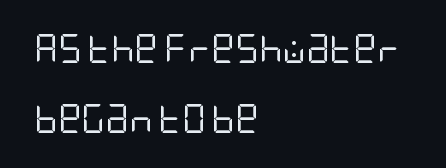
Q: Is the text bold? A: No.
Q: Is the text italic (slanted)? A: No, it is upright.
Q: Is the typeface a serif or a sans-serif typeface? A: Sans-serif.
Q: Is the text underlined? A: No.
Q: How is the paragraph aligned? A: Left-aligned.
Q: Is the spacing between letters normal or unusually wide? A: Normal.
Q: Is the spacing between lines tight, normal or loose? A: Loose.
Q: Width (condensed, normal, or wide)? A: Condensed.
Q: Stroke contrast? A: Low.
Q: x-height? A: Large.
